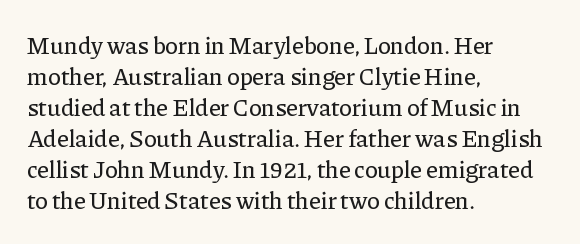
The image shows 24 px text type, upright; set left-aligned, normal line spacing (1.29x), normal letter spacing, not underlined.
